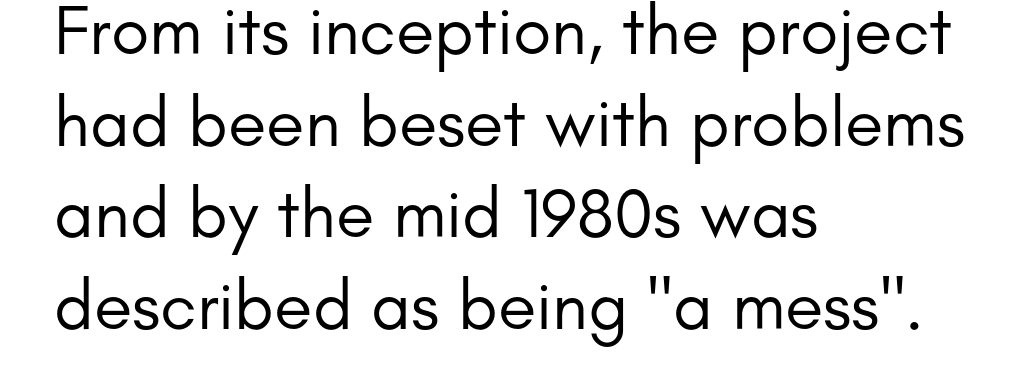
Q: Is the text bold? A: No.
Q: Is the text italic (slanted)? A: No, it is upright.
Q: Is the typeface a serif or a sans-serif typeface? A: Sans-serif.
Q: Is the text underlined? A: No.
Q: How is the paragraph aligned? A: Left-aligned.
Q: Is the spacing between letters normal or unusually wide? A: Normal.
Q: Is the spacing between lines tight, normal or loose? A: Normal.
Q: Width (condensed, normal, or wide)? A: Normal.
Q: Stroke contrast? A: Low.
Q: x-height? A: Small.
Q: Monospaced? A: No.
